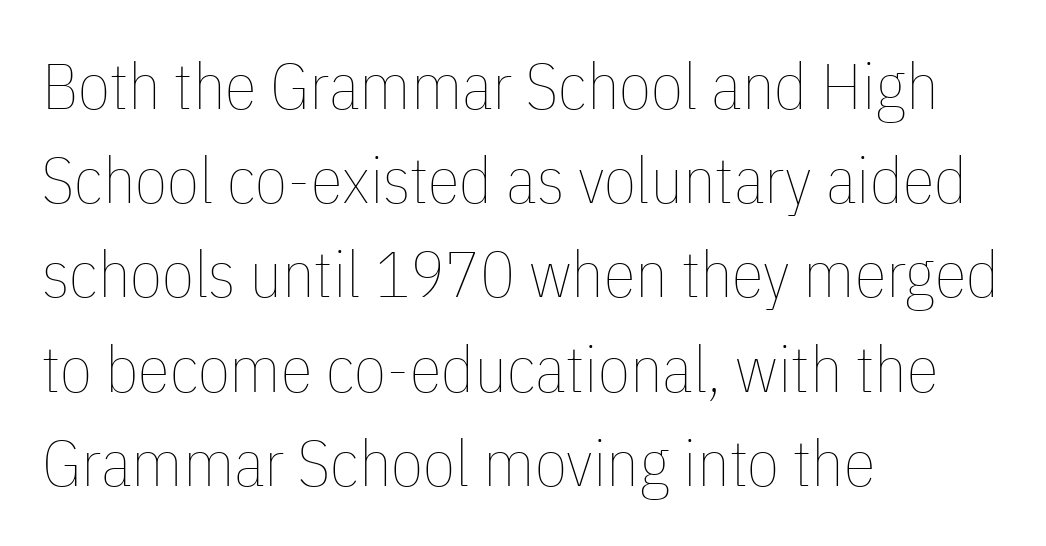
Q: Is the text bold? A: No.
Q: Is the text italic (slanted)? A: No, it is upright.
Q: Is the text underlined? A: No.
Q: How is the paragraph aligned? A: Left-aligned.
Q: Is the spacing between letters normal or unusually wide? A: Normal.
Q: Is the spacing between lines tight, normal or loose? A: Normal.
Q: Width (condensed, normal, or wide)? A: Condensed.
Q: Stroke contrast? A: Low.
Q: x-height? A: Medium.
Q: Monospaced? A: No.
